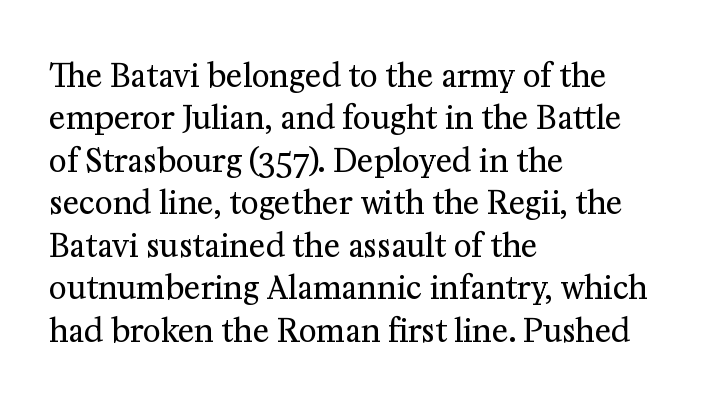
{"serif": "yes", "italic": "no", "bold": "no", "weight": "regular", "width": "normal", "stroke_contrast": "medium", "x_height": "medium", "monospaced": "no", "underline": "no", "align": "left", "line_spacing": "normal", "line_spacing_ratio": 1.37, "letter_spacing": "normal", "letter_spacing_em": 0.0, "glyph_px": 31}
